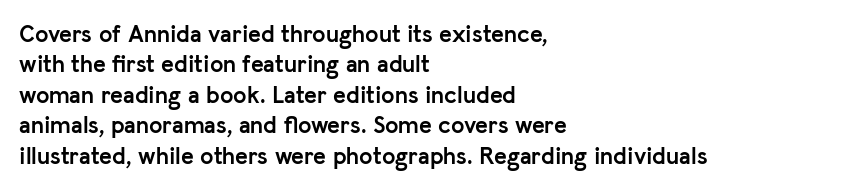
{"italic": "no", "bold": "yes", "underline": "no", "align": "left", "line_spacing": "normal", "line_spacing_ratio": 1.27, "letter_spacing": "normal", "letter_spacing_em": 0.0, "glyph_px": 24}
